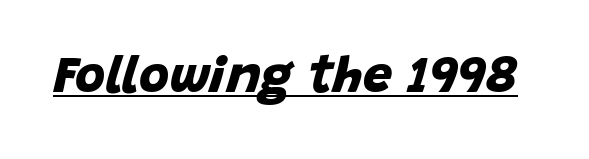
Each letter keeps its own natural width here, so spacing adapts to shape. What kind of face is this? One without serifs — a sans. Glyph-to-glyph distance matches everyday printed text. A continuous stroke trails under the words, as in a hyperlink. The face used here has the dense, thick strokes of a bold.
